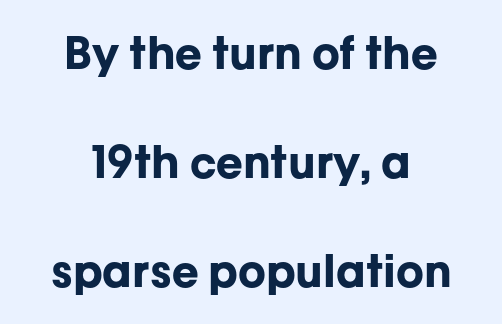
{"serif": "no", "italic": "no", "bold": "yes", "weight": "bold", "width": "normal", "stroke_contrast": "low", "x_height": "medium", "monospaced": "no", "underline": "no", "align": "center", "line_spacing": "loose", "line_spacing_ratio": 2.48, "letter_spacing": "normal", "letter_spacing_em": 0.0, "glyph_px": 44}
